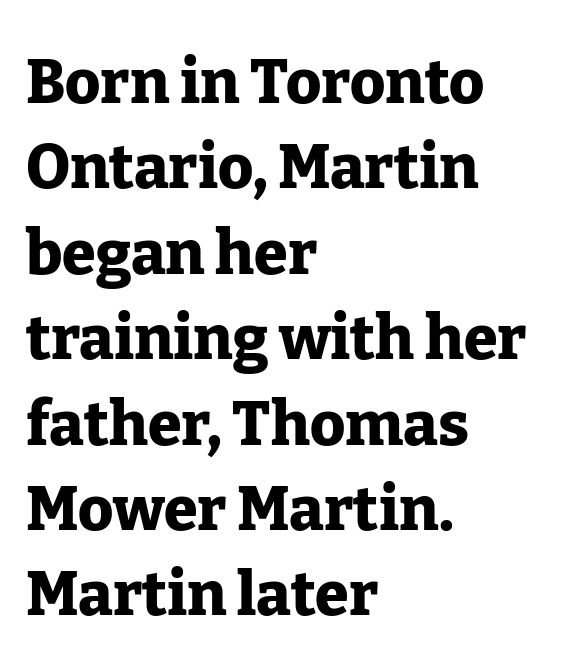
Q: Is the text bold? A: Yes.
Q: Is the text italic (slanted)? A: No, it is upright.
Q: Is the typeface a serif or a sans-serif typeface? A: Serif.
Q: Is the text underlined? A: No.
Q: How is the paragraph aligned? A: Left-aligned.
Q: Is the spacing between letters normal or unusually wide? A: Normal.
Q: Is the spacing between lines tight, normal or loose? A: Normal.
Q: Width (condensed, normal, or wide)? A: Normal.
Q: Stroke contrast? A: Low.
Q: x-height? A: Medium.
Q: Monospaced? A: No.
